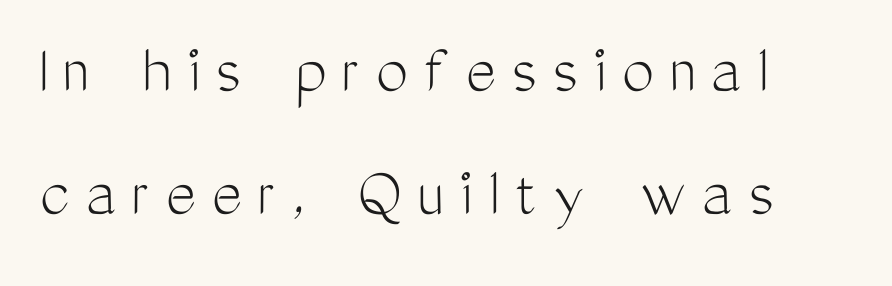
The image shows 72 px light, condensed sans-serif type, upright; set left-aligned, line spacing 1.71x, unusually wide letter spacing (+0.21 em), not underlined; medium stroke contrast and a medium x-height.
